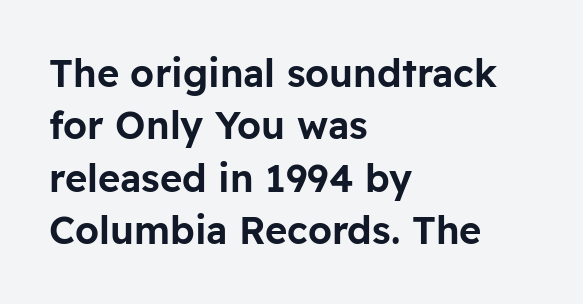
A normal amount of white space separates one row of letters from the next. The letters stand straight up with perfectly vertical stems. The designer went with a sans here, leaving each stem footless. Standard letterfit; no display-style spreading of the glyphs.
